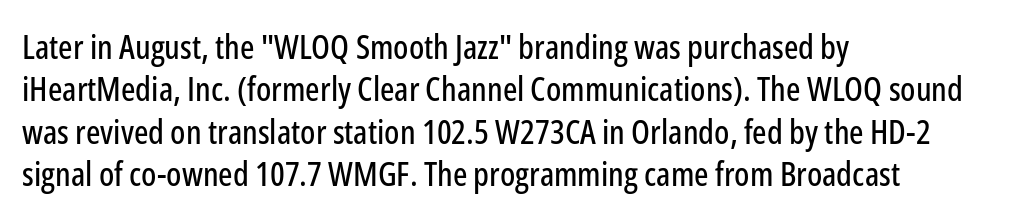
Q: Is the text italic (slanted)? A: No, it is upright.
Q: Is the typeface a serif or a sans-serif typeface? A: Sans-serif.
Q: Is the text underlined? A: No.
Q: How is the paragraph aligned? A: Left-aligned.
Q: Is the spacing between letters normal or unusually wide? A: Normal.
Q: Is the spacing between lines tight, normal or loose? A: Normal.
Q: Width (condensed, normal, or wide)? A: Condensed.
Q: Stroke contrast? A: Low.
Q: x-height? A: Medium.
Q: Monospaced? A: No.
